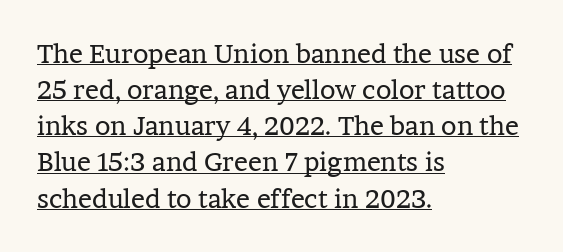
{"italic": "no", "bold": "no", "underline": "yes", "align": "left", "line_spacing": "normal", "line_spacing_ratio": 1.39, "letter_spacing": "normal", "letter_spacing_em": 0.0, "glyph_px": 26}
